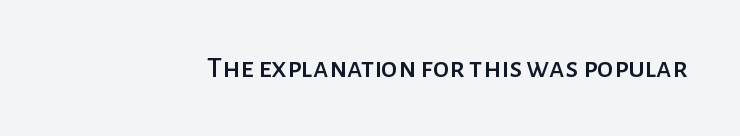
Rendered with straight, roman letterforms. Clear beneath every line of the passage. Short note: letters normally spaced. The letters advance in unequal steps, a hallmark of proportional type.
